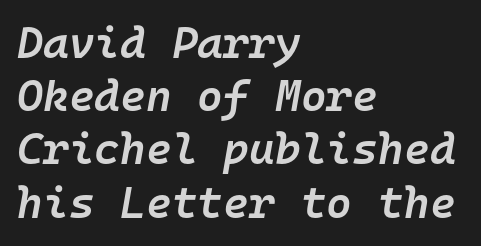
The image shows 44 px semibold type, italic (leaning right), monospaced; set left-aligned, line spacing 1.21x, normal letter spacing, not underlined; low stroke contrast and a medium x-height.
